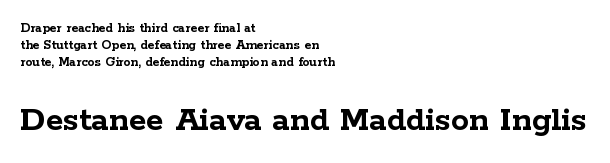
This layout puts the modest block above and the oversized block below. The paragraph has a hard left edge and a soft right edge. The font family rendered here belongs to the serif group. A dark, heavy texture on the line: the type is bold.
